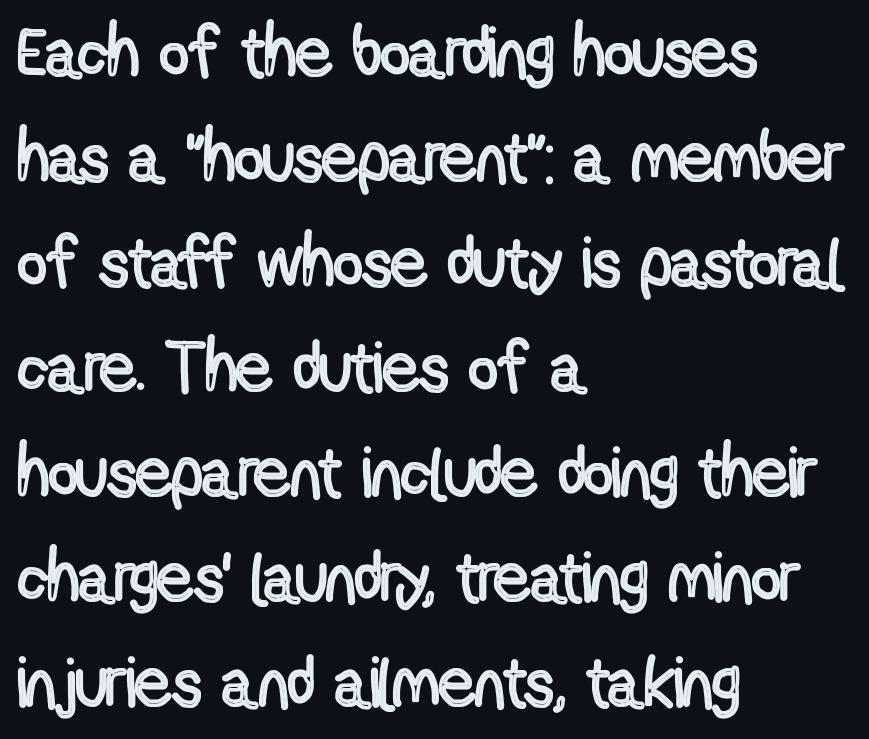
{"italic": "no", "width": "condensed", "x_height": "medium", "monospaced": "no", "underline": "no", "align": "left", "line_spacing": "normal", "line_spacing_ratio": 1.48, "letter_spacing": "normal", "letter_spacing_em": 0.0, "glyph_px": 71}
